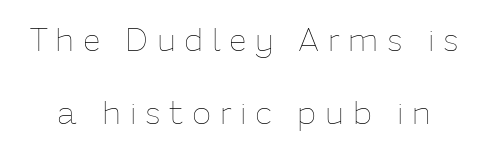
Descender tails drop into unmarked territory. Ordinary non-slanted type is in use. You could only call the tracking loose — the letters float apart. The face used here is proportionally spaced, like ordinary book or web type.
